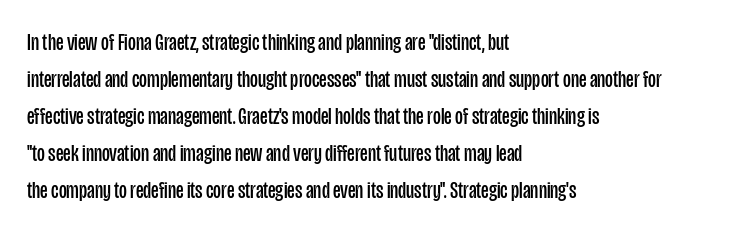
The image shows 24 px text type, upright; set left-aligned, normal line spacing (1.54x), normal letter spacing, not underlined.
